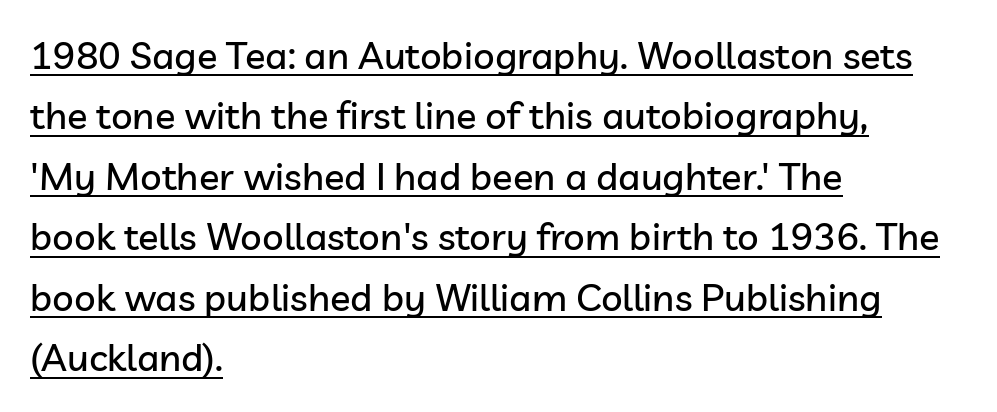
Q: Is the text italic (slanted)? A: No, it is upright.
Q: Is the typeface a serif or a sans-serif typeface? A: Sans-serif.
Q: Is the text underlined? A: Yes.
Q: How is the paragraph aligned? A: Left-aligned.
Q: Is the spacing between letters normal or unusually wide? A: Normal.
Q: Is the spacing between lines tight, normal or loose? A: Normal.
Q: Width (condensed, normal, or wide)? A: Normal.
Q: Stroke contrast? A: Low.
Q: x-height? A: Medium.
Q: Monospaced? A: No.
